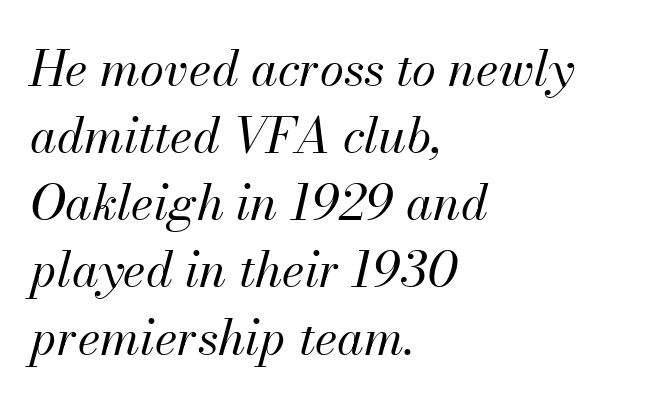
The image shows 49 px regular-weight type, italic (leaning right); set left-aligned, normal line spacing (1.37x), normal letter spacing, not underlined; medium stroke contrast and a small x-height.
